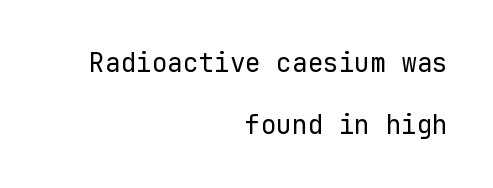
{"italic": "no", "bold": "no", "underline": "no", "align": "right", "line_spacing": "loose", "line_spacing_ratio": 2.39, "letter_spacing": "normal", "letter_spacing_em": 0.0, "glyph_px": 26}
